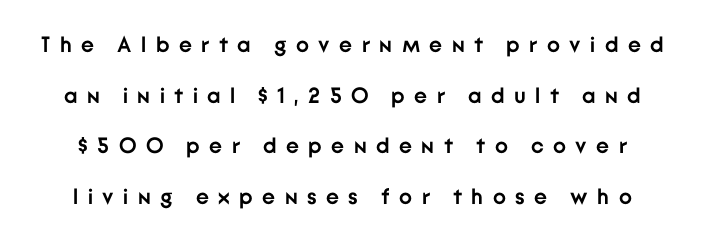
When letters stand straight like this, we call the style roman or upright. A clean baseline with only descenders dipping below it. Successive baselines arrive slowly, with a big drop between each. The letters are spread apart with noticeably loose tracking.
